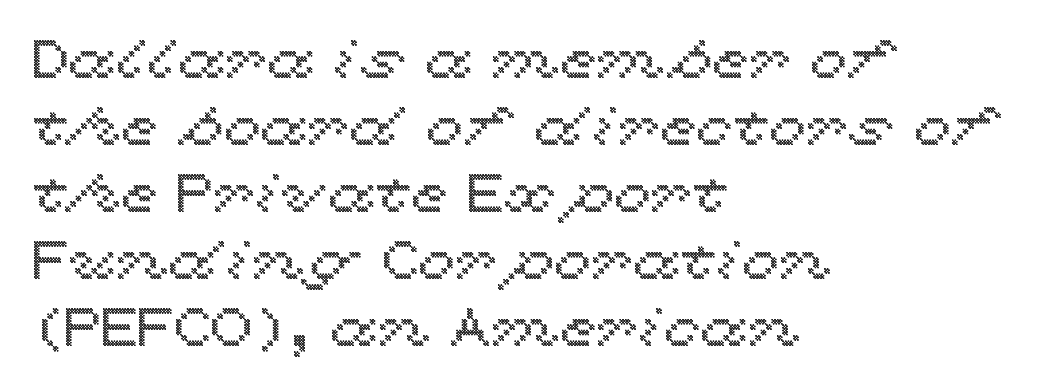
These lines are rendered in a variable-pitch font. Nobody touched the tracking dial on this one. The paragraph shown leans on its left margin. Descenders are the only things crossing below the line.
